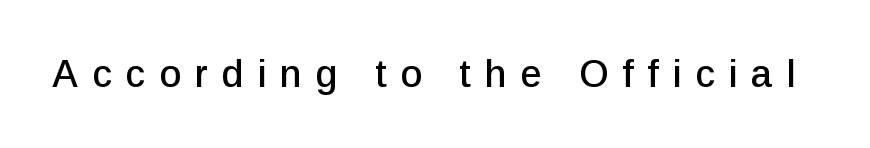
Q: Is the text italic (slanted)? A: No, it is upright.
Q: Is the typeface a serif or a sans-serif typeface? A: Sans-serif.
Q: Is the text underlined? A: No.
Q: Is the spacing between letters normal or unusually wide? A: Unusually wide.
Q: Width (condensed, normal, or wide)? A: Normal.
Q: Stroke contrast? A: Low.
Q: x-height? A: Medium.
Q: Monospaced? A: No.
